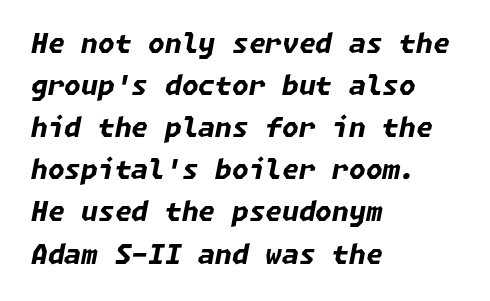
Q: Is the text bold? A: Yes.
Q: Is the text italic (slanted)? A: Yes, it leans right by about 11 degrees.
Q: Is the text underlined? A: No.
Q: How is the paragraph aligned? A: Left-aligned.
Q: Is the spacing between letters normal or unusually wide? A: Normal.
Q: Is the spacing between lines tight, normal or loose? A: Normal.
